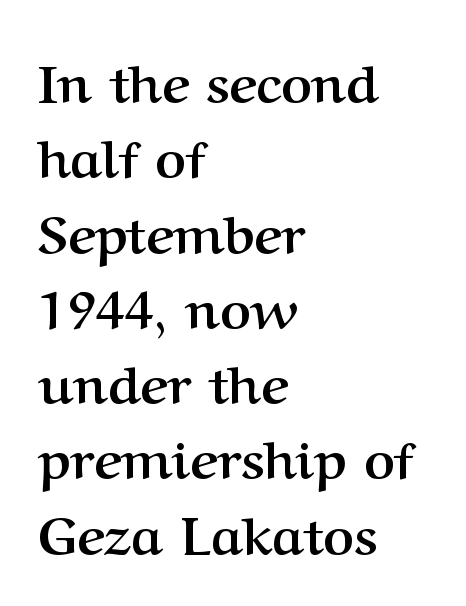
Q: Is the text bold? A: Yes.
Q: Is the text italic (slanted)? A: No, it is upright.
Q: Is the typeface a serif or a sans-serif typeface? A: Serif.
Q: Is the text underlined? A: No.
Q: How is the paragraph aligned? A: Left-aligned.
Q: Is the spacing between letters normal or unusually wide? A: Normal.
Q: Is the spacing between lines tight, normal or loose? A: Normal.
Q: Width (condensed, normal, or wide)? A: Normal.
Q: Stroke contrast? A: Medium.
Q: x-height? A: Medium.
Q: Monospaced? A: No.
